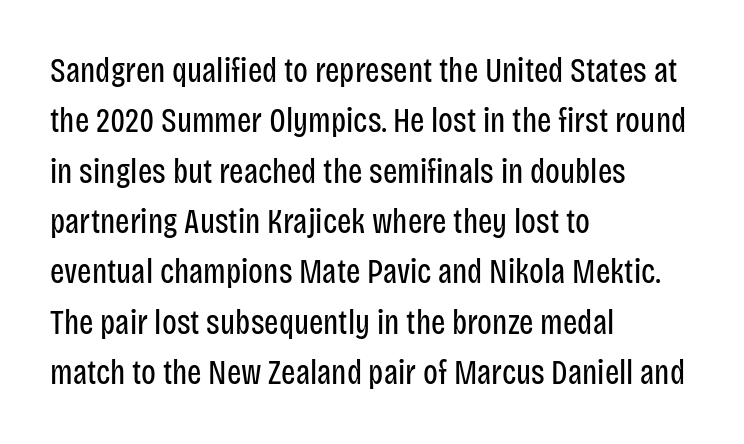
Q: Is the text bold? A: No.
Q: Is the text italic (slanted)? A: No, it is upright.
Q: Is the typeface a serif or a sans-serif typeface? A: Sans-serif.
Q: Is the text underlined? A: No.
Q: How is the paragraph aligned? A: Left-aligned.
Q: Is the spacing between letters normal or unusually wide? A: Normal.
Q: Is the spacing between lines tight, normal or loose? A: Normal.
Q: Width (condensed, normal, or wide)? A: Condensed.
Q: Stroke contrast? A: Low.
Q: x-height? A: Large.
Q: Monospaced? A: No.
